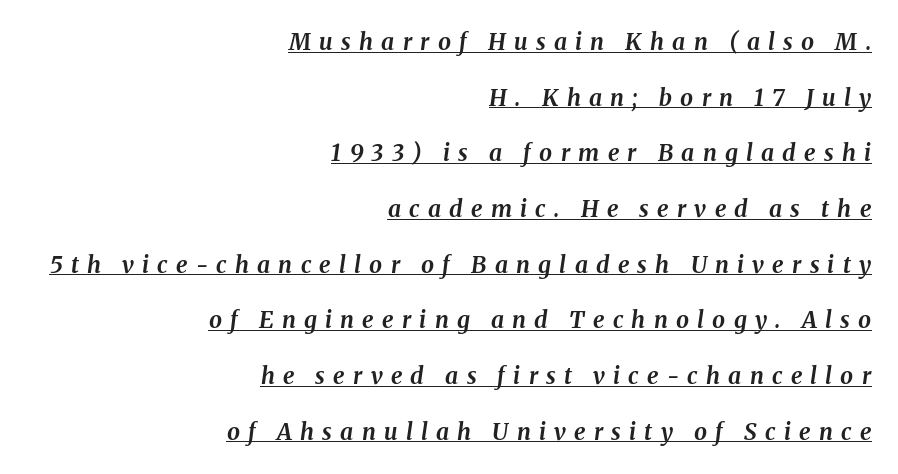
The typography opts for an oblique posture over an upright one. The lines in this sample share a right terminus and differ only in where they begin. The sample has been set heavy, in full bold. Whoever set this chose breathing room over compactness in the vertical rhythm. Emphasis is given by a line drawn under the lettering. Someone cranked the tracking dial way up on this one.
